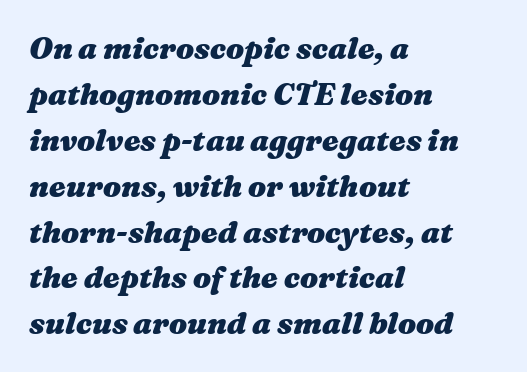
Summary of weight: heavy, a full bold. The rendering uses natural spacing where letterforms have individual widths. The letterforms sit shoulder to shoulder at normal distance. The font's italic variant was chosen for this text. The text block is weighted toward the left margin, trailing off unevenly rightward. Type without underlining.
